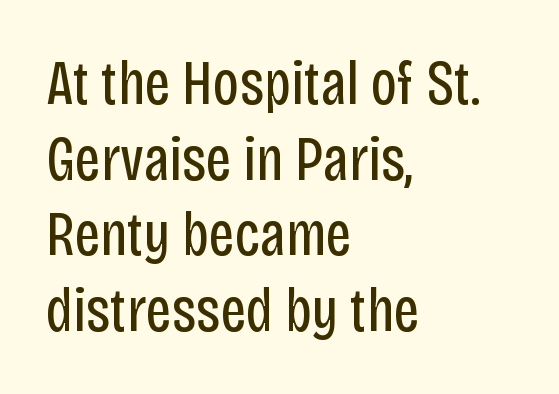
The image shows 62 px regular-weight, condensed sans-serif type, upright; set left-aligned, line spacing 1.22x, normal letter spacing, not underlined; low stroke contrast and a large x-height.
